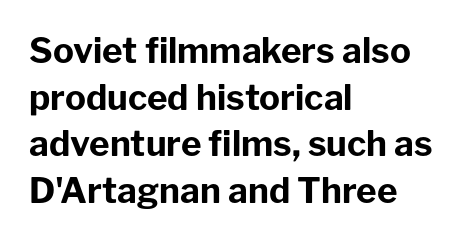
The image shows 35 px bold sans-serif type, upright; set left-aligned, normal line spacing (1.33x), normal letter spacing, not underlined; low stroke contrast and a medium x-height.
